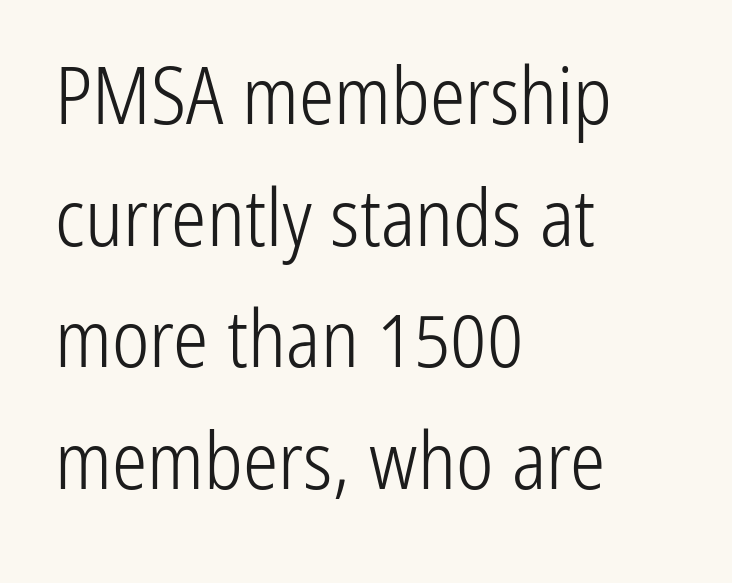
The font sits on the lighter half of the weight spectrum, regular included. Normally led — the rows are evenly, conventionally spaced. Leftover space on each line is placed entirely after the last word. Beneath every word, the page is bare. Each word holds together tightly as a unit, with standard inter-letter gaps.
